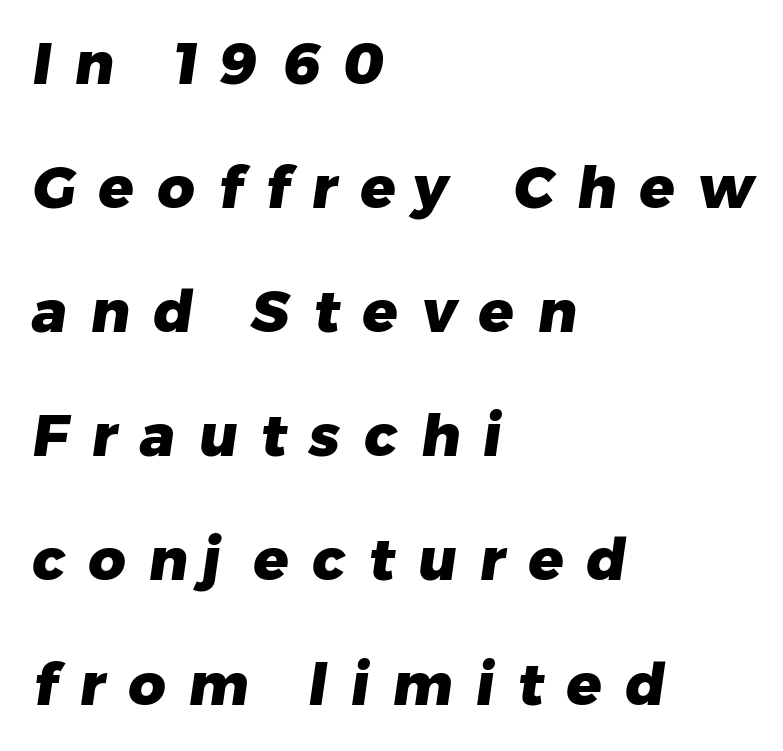
{"serif": "no", "bold": "yes", "weight": "heavy", "width": "normal", "stroke_contrast": "low", "x_height": "medium", "monospaced": "no", "underline": "no", "align": "left", "line_spacing": "loose", "line_spacing_ratio": 2.14, "letter_spacing": "wide", "letter_spacing_em": 0.4, "glyph_px": 58}
